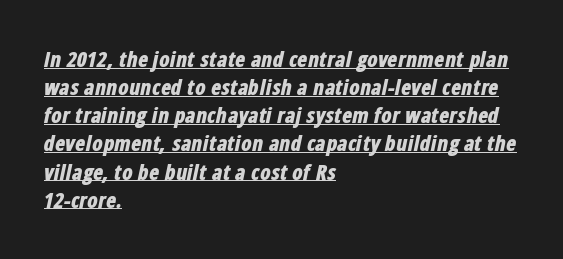
The image shows 21 px bold type, italic (leaning right); set left-aligned, normal line spacing (1.34x), normal letter spacing, underlined.
